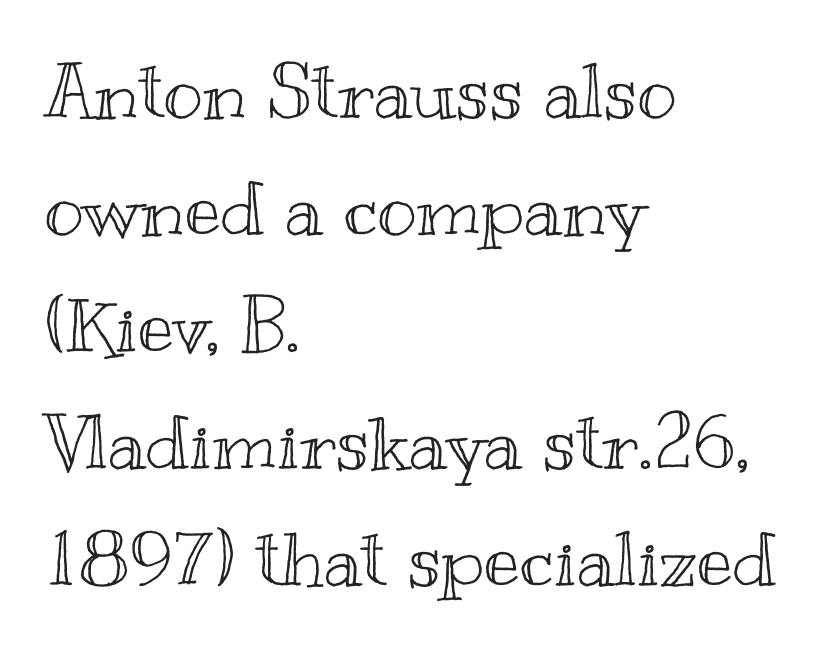
Q: Is the text italic (slanted)? A: No, it is upright.
Q: Is the text underlined? A: No.
Q: How is the paragraph aligned? A: Left-aligned.
Q: Is the spacing between letters normal or unusually wide? A: Normal.
Q: Is the spacing between lines tight, normal or loose? A: Normal.
Q: Width (condensed, normal, or wide)? A: Wide.
Q: x-height? A: Small.
Q: Monospaced? A: No.
